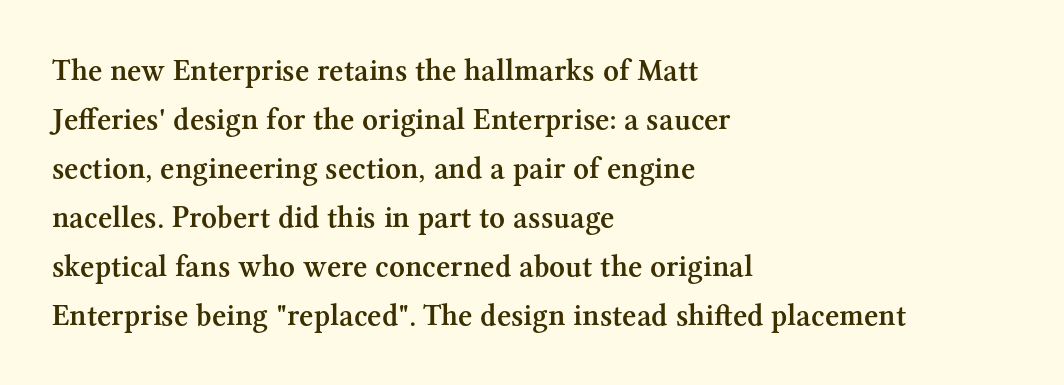
The image shows 31 px semibold serif type, upright; set left-aligned, normal line spacing (1.58x), normal letter spacing, not underlined; medium stroke contrast and a medium x-height.
